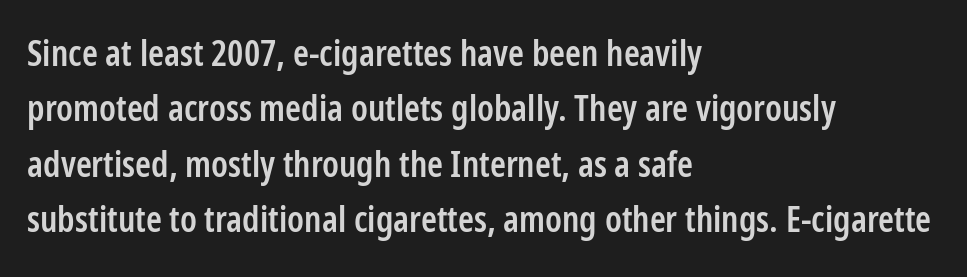
{"serif": "no", "italic": "no", "bold": "semi", "weight": "semibold", "width": "condensed", "stroke_contrast": "low", "x_height": "medium", "monospaced": "no", "underline": "no", "align": "left", "line_spacing": "normal", "line_spacing_ratio": 1.54, "letter_spacing": "normal", "letter_spacing_em": 0.0, "glyph_px": 36}
